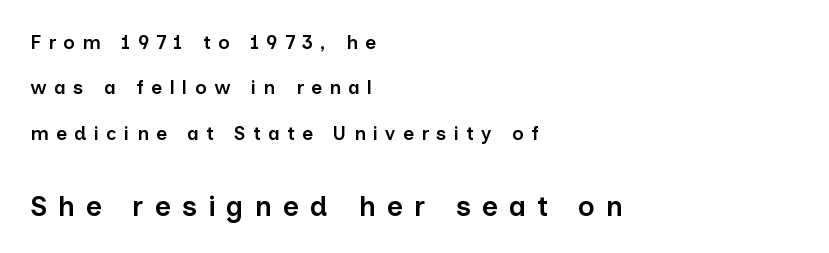
I'd describe the lettering as semibold — firm but not a full bold. Display-style spreading of the glyphs; the letterfit is very open. You could fit nearly another row in the gap between these rows. You can tell it's not italic because the verticals are truly vertical.
